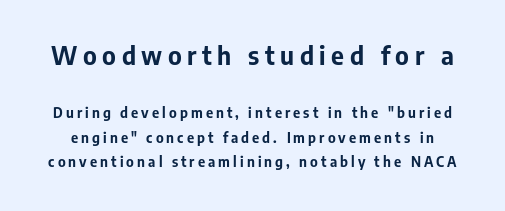
Q: Is the text bold? A: Yes.
Q: Is the text italic (slanted)? A: No, it is upright.
Q: Is the text underlined? A: No.
Q: Is the spacing between letters normal or unusually wide? A: Unusually wide.
Q: Which block of text is set in a larger size, the first (top) or the second (bottom)? A: The first (top) one.
